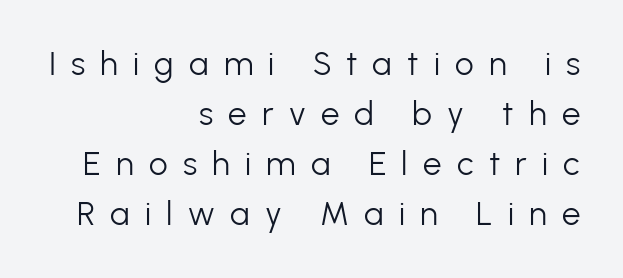
Weight class: somewhere from thin through regular. The type sits square on the baseline with zero lean. Right-aligned paragraph, ragged on the left. A typesetter would call this heavily tracked-out type. This sample has the flowing, uneven cadence of proportional lettering.
